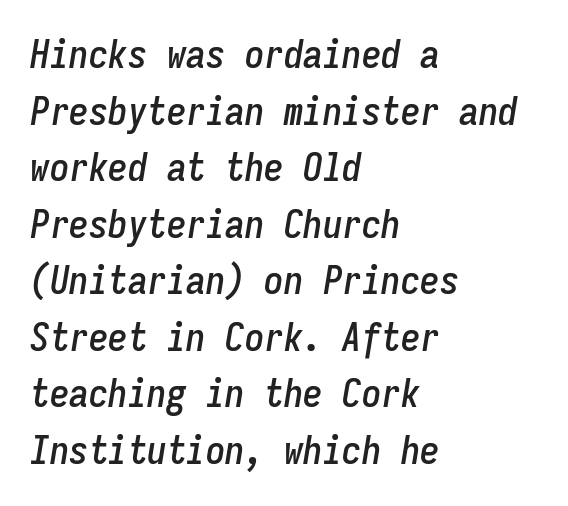
The image shows 39 px condensed type, italic (leaning right), monospaced; set left-aligned, normal line spacing (1.45x), normal letter spacing, not underlined; low stroke contrast and a medium x-height.
